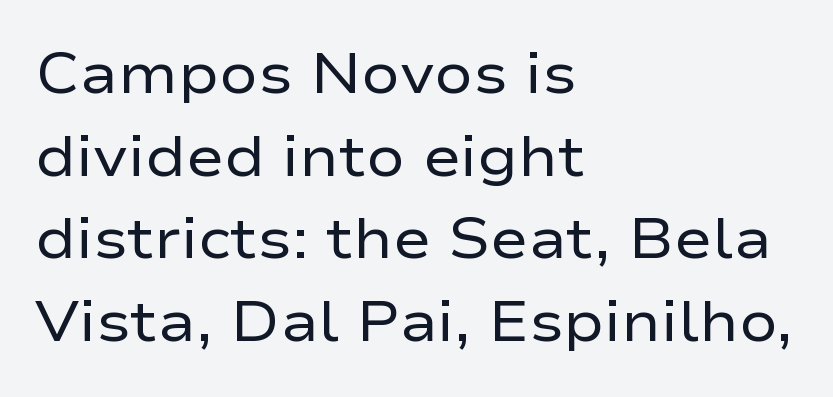
The image shows 57 px regular-weight, wide sans-serif type, upright; set left-aligned, normal line spacing (1.45x), normal letter spacing, not underlined; low stroke contrast and a medium x-height.
